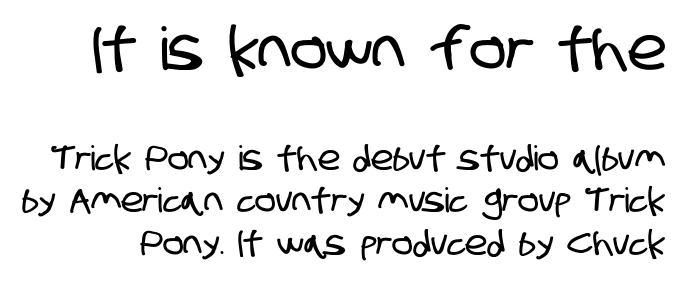
Vertically, the passage feels balanced, rows spaced as you'd expect. No feet cap the strokes, marking this as sans-serif type. The letters in the upper block stand taller than those in the block below. Character widths vary here, with narrow letters taking less room than wide ones.
